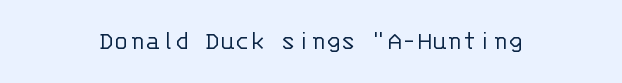
The image shows 28 px light sans-serif type, upright, monospaced; set centered, normal letter spacing, not underlined; low stroke contrast and a large x-height.
